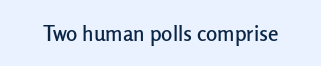
The image shows 21 px text type, upright; set normal letter spacing, not underlined.
